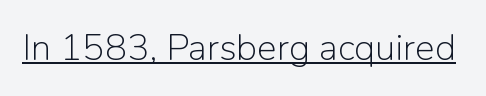
The image shows 37 px light sans-serif type, upright; set normal letter spacing, underlined; low stroke contrast and a medium x-height.
